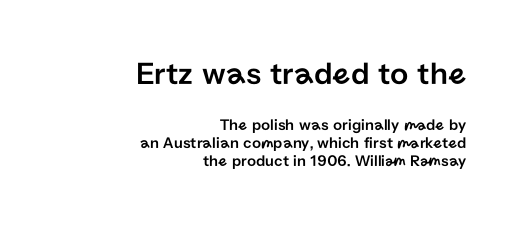
Notice how descenders almost collide with the ascenders below — that's tight leading. Note the varied advance widths — an 'i' is clearly narrower than an 'm'. A student would call this right alignment; a typographer would say flush right, rag left. The designer went with a sans here, leaving each stem footless. Visually, the top section dominates because its glyphs are scaled up. In terms of posture, this sample is upright.
